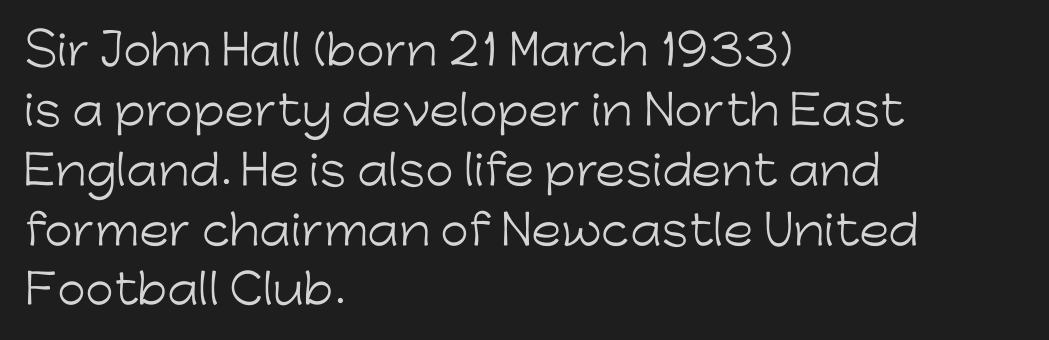
Is the type heavy? It reads as light-to-regular instead. This sample has the flowing, uneven cadence of proportional lettering. The leading is moderate, giving the passage an even texture. The ragged edge is on the right, which tells us the setting is flush left.
